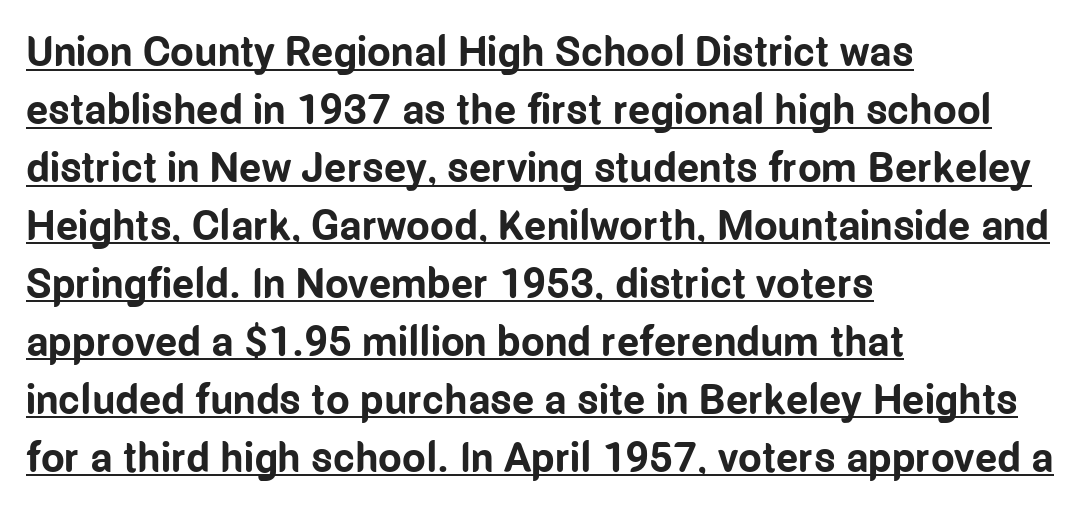
The image shows 42 px bold, condensed sans-serif type, upright; set left-aligned, normal line spacing (1.38x), normal letter spacing, underlined; low stroke contrast and a medium x-height.
